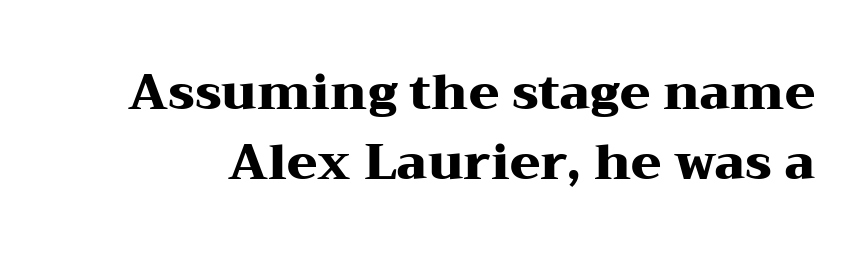
{"serif": "yes", "italic": "no", "bold": "yes", "weight": "heavy", "width": "wide", "stroke_contrast": "medium", "x_height": "medium", "monospaced": "no", "underline": "no", "line_spacing": "normal", "line_spacing_ratio": 1.43, "letter_spacing": "normal", "letter_spacing_em": 0.0, "glyph_px": 49}
